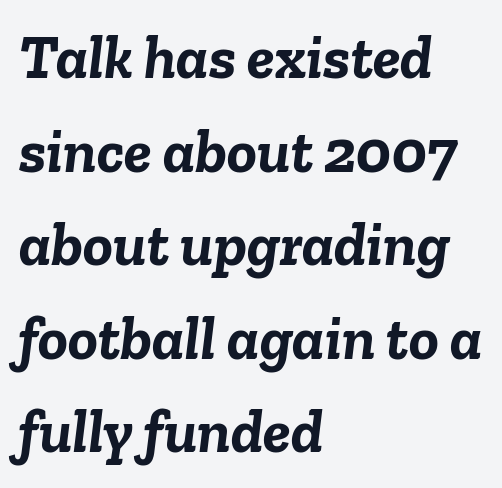
The image shows 62 px semibold type, italic (leaning right); set left-aligned, normal line spacing (1.51x), normal letter spacing, not underlined; low stroke contrast and a medium x-height.
